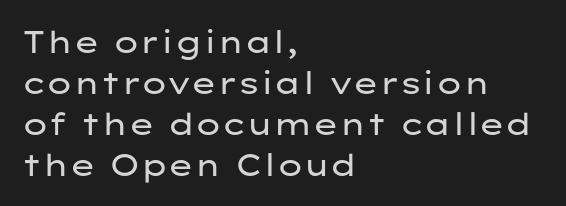
{"serif": "no", "italic": "no", "bold": "no", "weight": "regular", "width": "wide", "stroke_contrast": "low", "x_height": "medium", "monospaced": "no", "underline": "no", "align": "left", "line_spacing": "normal", "line_spacing_ratio": 1.32, "letter_spacing": "normal", "letter_spacing_em": 0.0, "glyph_px": 31}
